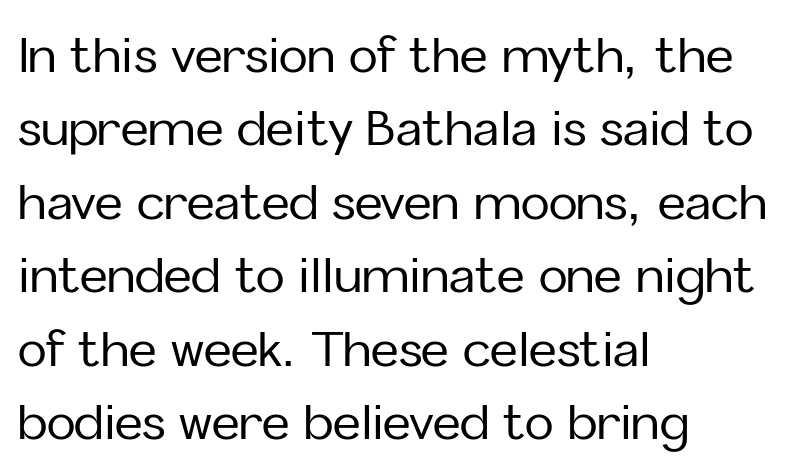
Q: Is the text italic (slanted)? A: No, it is upright.
Q: Is the typeface a serif or a sans-serif typeface? A: Sans-serif.
Q: Is the text underlined? A: No.
Q: How is the paragraph aligned? A: Left-aligned.
Q: Is the spacing between letters normal or unusually wide? A: Normal.
Q: Is the spacing between lines tight, normal or loose? A: Normal.
Q: Width (condensed, normal, or wide)? A: Normal.
Q: Stroke contrast? A: Low.
Q: x-height? A: Medium.
Q: Monospaced? A: No.
